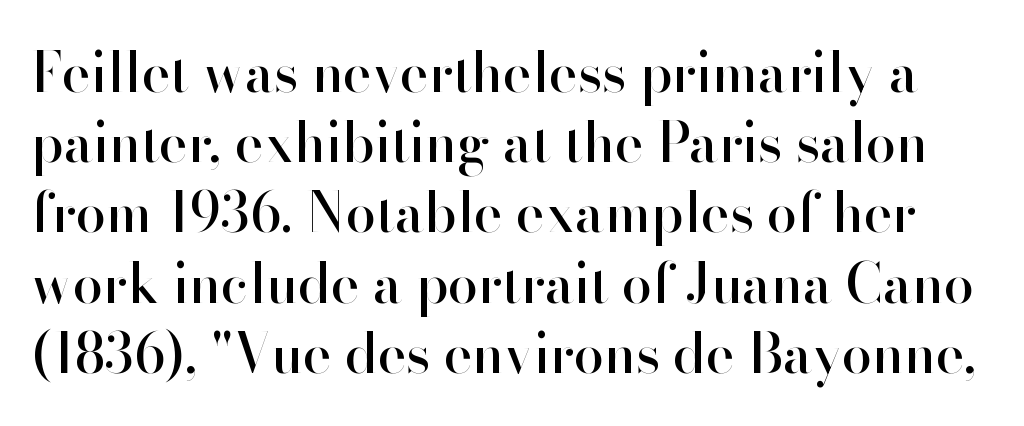
The specimen omits any rule beneath the text block's lines. The typography opts for an upright posture over an oblique one. Words appear dense and cohesive because spacing is normal. You can tell from the bare stems that sans-serif type was used.
